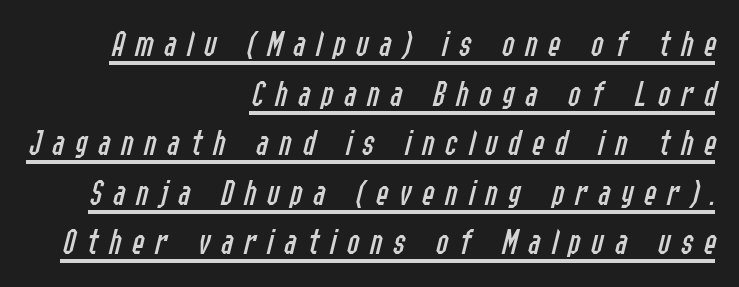
Q: Is the text bold? A: No.
Q: Is the text italic (slanted)? A: Yes, it leans right by about 14 degrees.
Q: Is the text underlined? A: Yes.
Q: How is the paragraph aligned? A: Right-aligned.
Q: Is the spacing between letters normal or unusually wide? A: Unusually wide.
Q: Is the spacing between lines tight, normal or loose? A: Normal.
Q: Width (condensed, normal, or wide)? A: Condensed.
Q: Stroke contrast? A: Low.
Q: x-height? A: Medium.
Q: Monospaced? A: No.
